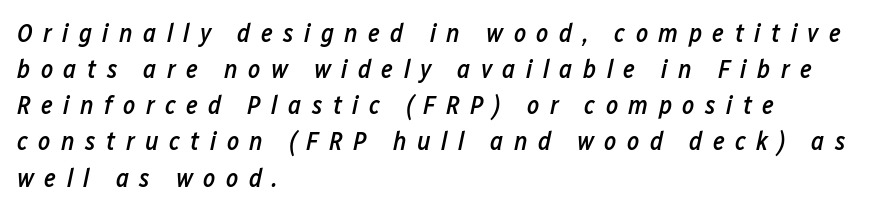
Q: Is the text bold? A: Semi-bold.
Q: Is the text italic (slanted)? A: Yes, it leans right by about 12 degrees.
Q: Is the text underlined? A: No.
Q: How is the paragraph aligned? A: Left-aligned.
Q: Is the spacing between letters normal or unusually wide? A: Unusually wide.
Q: Is the spacing between lines tight, normal or loose? A: Normal.
